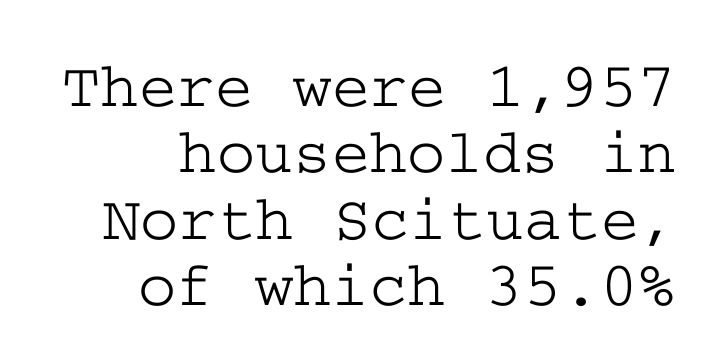
The image shows 65 px wide serif type, upright; set right-aligned, tight line spacing (1.02x), normal letter spacing, not underlined; low stroke contrast and a medium x-height.
